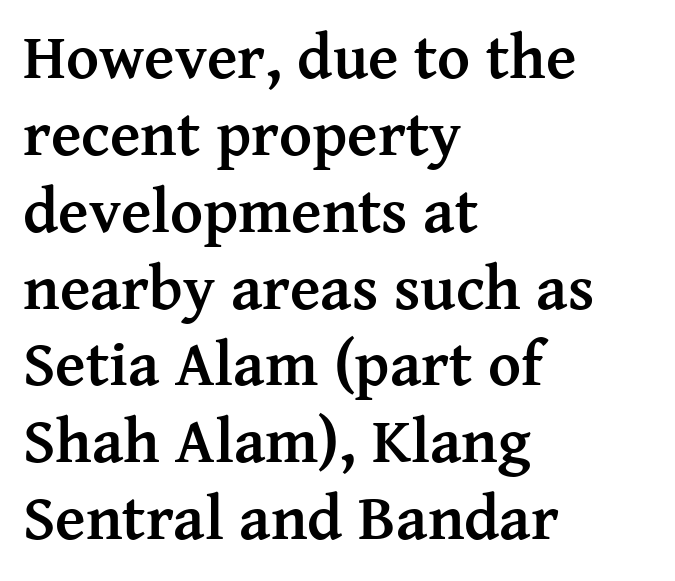
{"serif": "yes", "italic": "no", "bold": "yes", "weight": "semibold", "width": "normal", "stroke_contrast": "medium", "x_height": "medium", "monospaced": "no", "underline": "no", "align": "left", "line_spacing_ratio": 1.22, "letter_spacing": "normal", "letter_spacing_em": 0.0, "glyph_px": 63}
